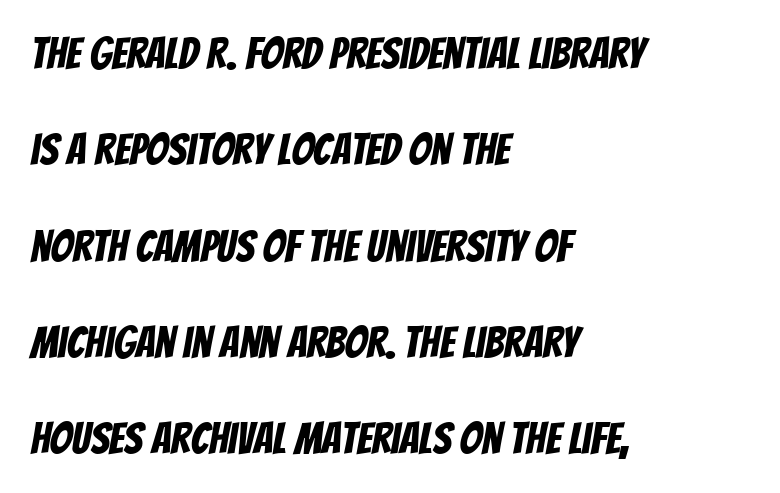
Q: Is the typeface a serif or a sans-serif typeface? A: Sans-serif.
Q: Is the text underlined? A: No.
Q: How is the paragraph aligned? A: Left-aligned.
Q: Is the spacing between letters normal or unusually wide? A: Normal.
Q: Is the spacing between lines tight, normal or loose? A: Loose.
Q: Width (condensed, normal, or wide)? A: Condensed.
Q: Stroke contrast? A: Low.
Q: x-height? A: Large.
Q: Monospaced? A: No.
